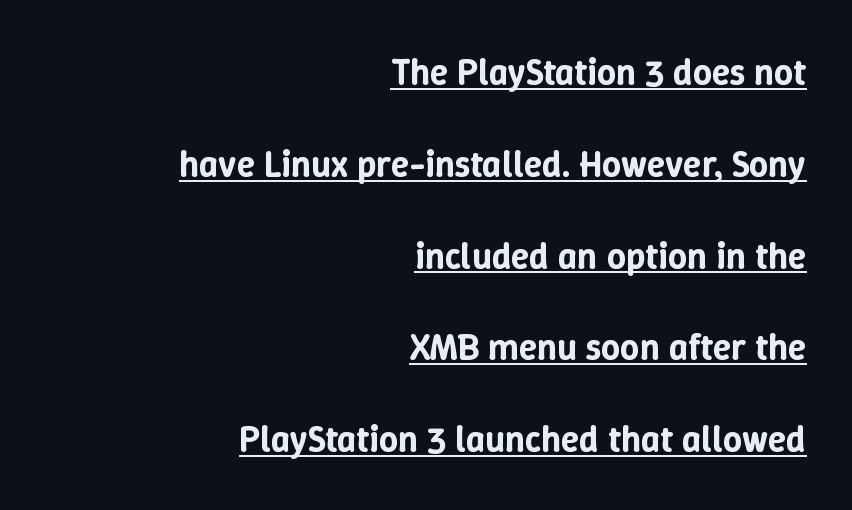
{"italic": "no", "width": "normal", "stroke_contrast": "low", "x_height": "medium", "monospaced": "no", "underline": "yes", "align": "right", "line_spacing": "loose", "line_spacing_ratio": 2.48, "letter_spacing": "normal", "letter_spacing_em": 0.0, "glyph_px": 37}
